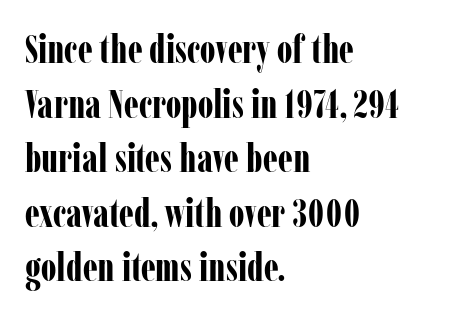
Q: Is the text bold? A: Yes.
Q: Is the text italic (slanted)? A: No, it is upright.
Q: Is the typeface a serif or a sans-serif typeface? A: Serif.
Q: Is the text underlined? A: No.
Q: How is the paragraph aligned? A: Left-aligned.
Q: Is the spacing between letters normal or unusually wide? A: Normal.
Q: Is the spacing between lines tight, normal or loose? A: Normal.
Q: Width (condensed, normal, or wide)? A: Condensed.
Q: Stroke contrast? A: Low.
Q: x-height? A: Medium.
Q: Monospaced? A: No.
